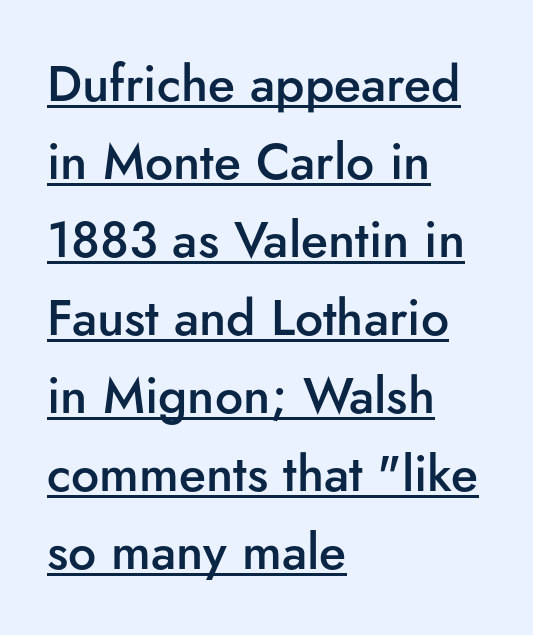
Q: Is the text bold? A: Semi-bold.
Q: Is the text italic (slanted)? A: No, it is upright.
Q: Is the typeface a serif or a sans-serif typeface? A: Sans-serif.
Q: Is the text underlined? A: Yes.
Q: How is the paragraph aligned? A: Left-aligned.
Q: Is the spacing between letters normal or unusually wide? A: Normal.
Q: Is the spacing between lines tight, normal or loose? A: Normal.
Q: Width (condensed, normal, or wide)? A: Normal.
Q: Stroke contrast? A: Low.
Q: x-height? A: Small.
Q: Monospaced? A: No.
